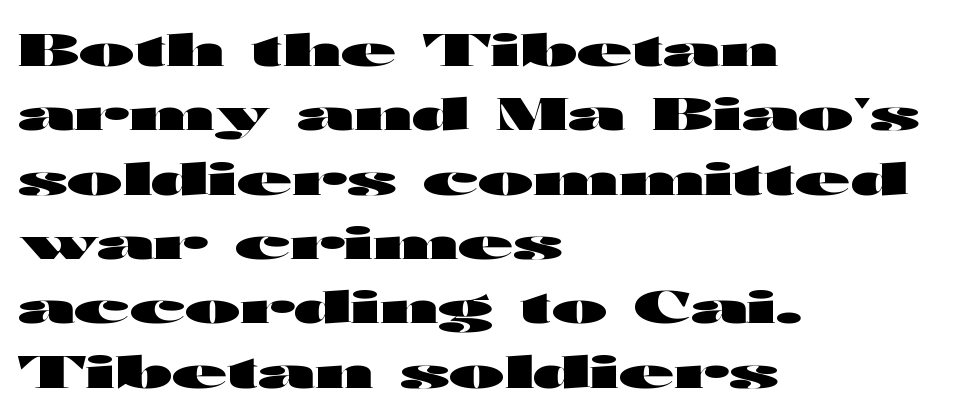
Q: Is the text bold? A: Yes.
Q: Is the text italic (slanted)? A: No, it is upright.
Q: Is the typeface a serif or a sans-serif typeface? A: Sans-serif.
Q: Is the text underlined? A: No.
Q: How is the paragraph aligned? A: Left-aligned.
Q: Is the spacing between letters normal or unusually wide? A: Normal.
Q: Is the spacing between lines tight, normal or loose? A: Normal.
Q: Width (condensed, normal, or wide)? A: Wide.
Q: Stroke contrast? A: High.
Q: x-height? A: Medium.
Q: Monospaced? A: No.
